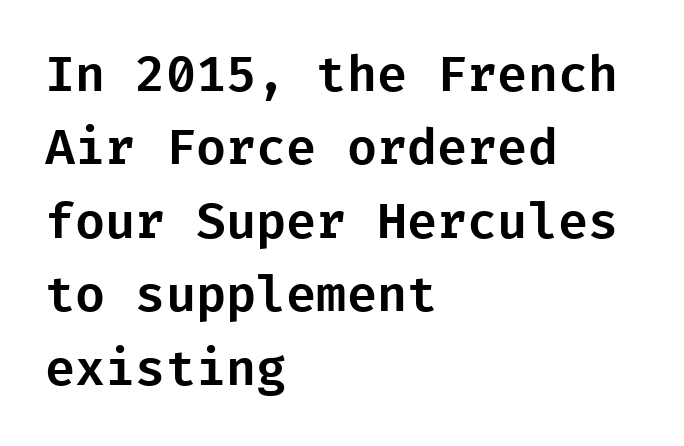
{"serif": "no", "italic": "no", "width": "normal", "stroke_contrast": "low", "x_height": "medium", "underline": "no", "align": "left", "line_spacing": "normal", "line_spacing_ratio": 1.5, "letter_spacing": "normal", "letter_spacing_em": 0.0, "glyph_px": 49}
